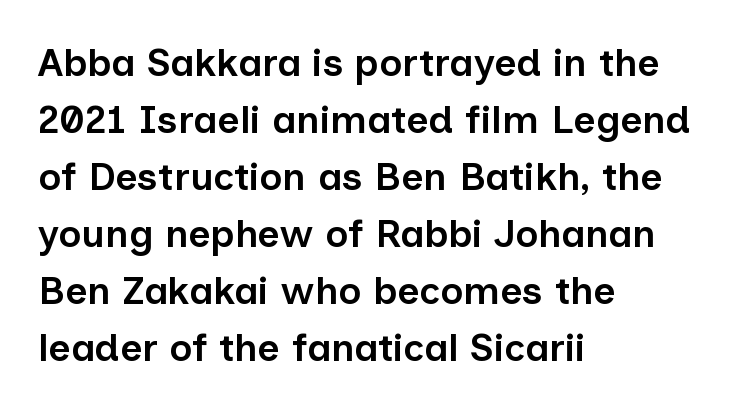
The image shows 39 px semibold sans-serif type, upright; set left-aligned, normal line spacing (1.46x), normal letter spacing, not underlined; low stroke contrast and a medium x-height.
